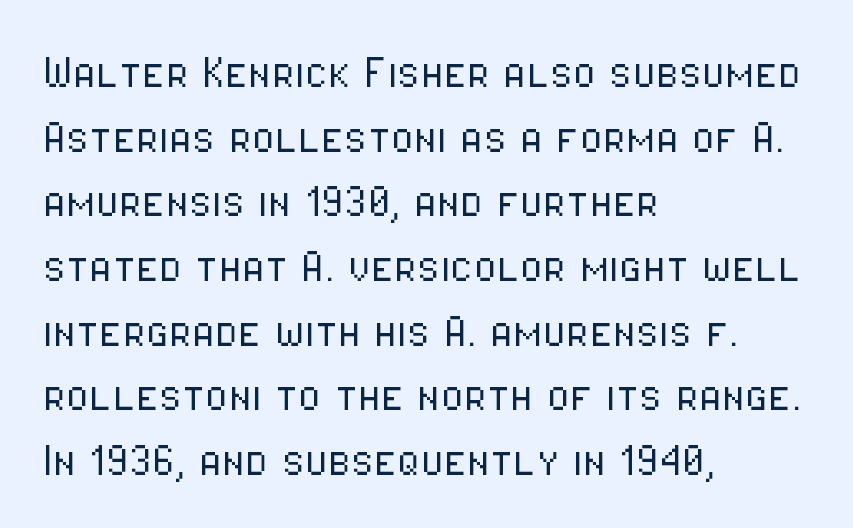
Notice how the stems are strictly vertical — no italics here. Between one letter and the next there's only the usual sliver of space. Does the copy run flush right? No — it runs flush left. The glyphs are unaccompanied by any horizontal stroke below them. Letters have the restrained weight of plain body copy at most. Proportional: the letters do not fall into vertical columns.
